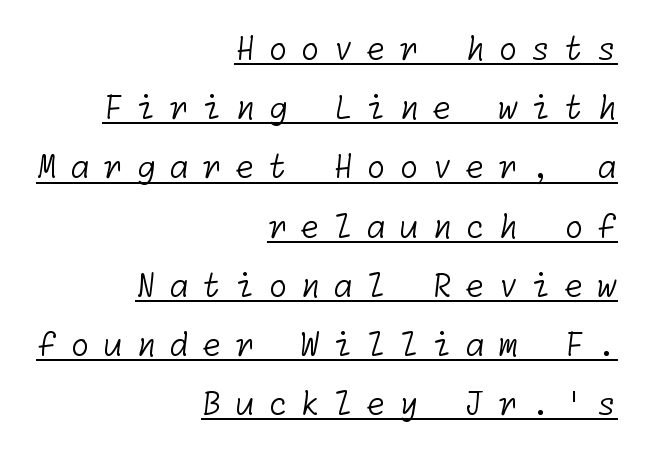
Summary of weight: not heavy and not bold. Typeset ragged left — the right edge is the straight one. Compared with typical body copy, the letter spacing here is much looser. Caption: lettering with a line underneath. Regarding serifs, this sample does without them.
